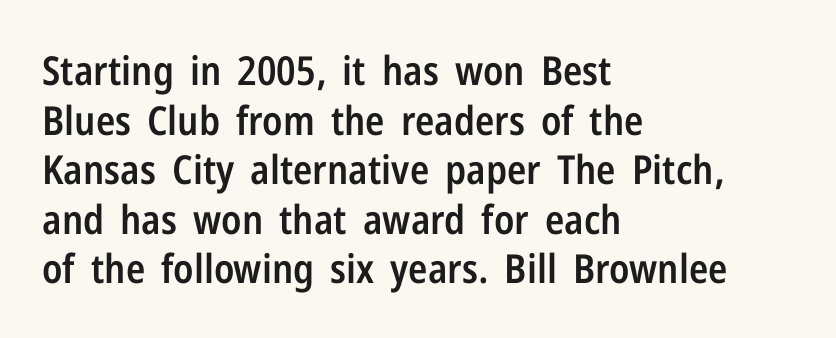
Q: Is the text bold? A: Semi-bold.
Q: Is the text italic (slanted)? A: No, it is upright.
Q: Is the typeface a serif or a sans-serif typeface? A: Sans-serif.
Q: Is the text underlined? A: No.
Q: How is the paragraph aligned? A: Left-aligned.
Q: Is the spacing between letters normal or unusually wide? A: Normal.
Q: Width (condensed, normal, or wide)? A: Condensed.
Q: Stroke contrast? A: Low.
Q: x-height? A: Medium.
Q: Monospaced? A: No.
